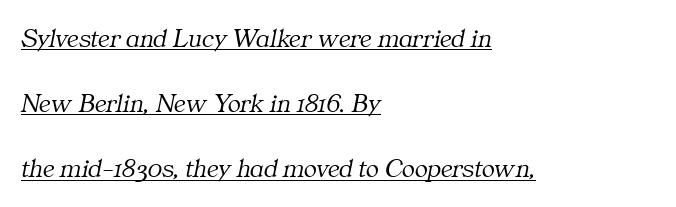
Style check: oblique. Letter spacing: default. Counters stay open thanks to moderate or lighter strokes. Summary of vertical rhythm: relaxed, with wide interline spacing. The rendering uses the underline text-decoration.
